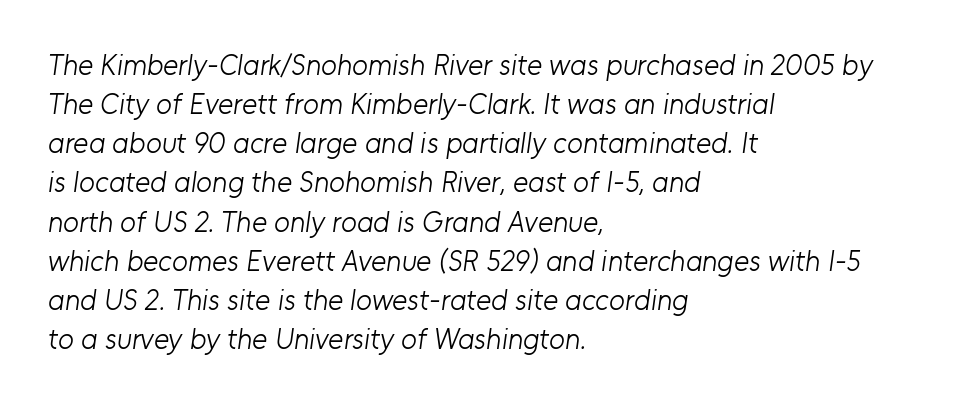
{"serif": "no", "bold": "no", "weight": "light", "width": "normal", "stroke_contrast": "low", "x_height": "medium", "monospaced": "no", "underline": "no", "align": "left", "line_spacing": "normal", "line_spacing_ratio": 1.35, "letter_spacing": "normal", "letter_spacing_em": 0.0, "glyph_px": 29}
